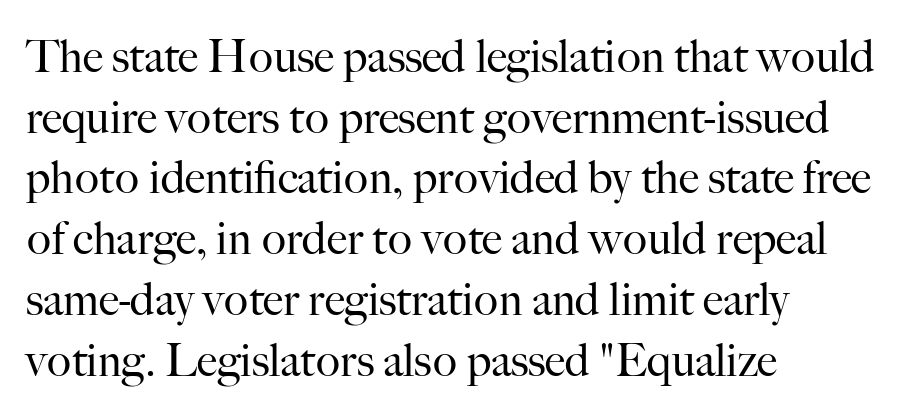
Q: Is the text bold? A: No.
Q: Is the text italic (slanted)? A: No, it is upright.
Q: Is the typeface a serif or a sans-serif typeface? A: Serif.
Q: Is the text underlined? A: No.
Q: How is the paragraph aligned? A: Left-aligned.
Q: Is the spacing between letters normal or unusually wide? A: Normal.
Q: Is the spacing between lines tight, normal or loose? A: Normal.
Q: Width (condensed, normal, or wide)? A: Normal.
Q: Stroke contrast? A: High.
Q: x-height? A: Small.
Q: Monospaced? A: No.
